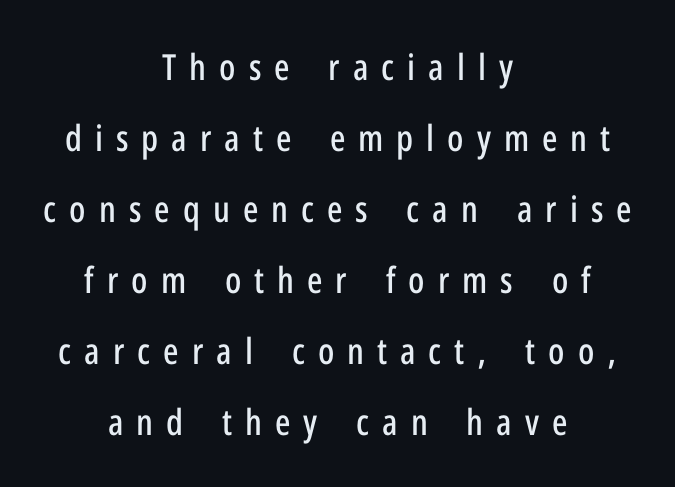
The line texture is sparse and dotted thanks to wide tracking. The letters advance in unequal steps, a hallmark of proportional type. Loosely led — the rows are spread out. Which margin do the lines hug? Neither — every line sits in the middle.
